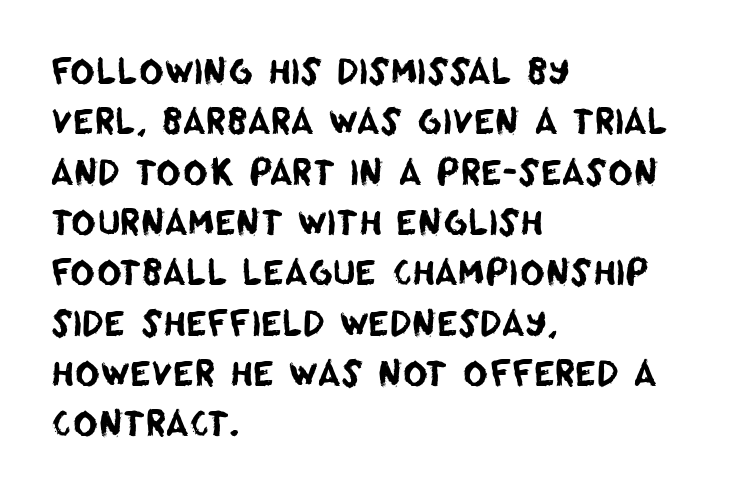
{"serif": "no", "width": "normal", "stroke_contrast": "low", "x_height": "large", "monospaced": "no", "underline": "no", "align": "left", "line_spacing": "normal", "line_spacing_ratio": 1.48, "letter_spacing": "normal", "letter_spacing_em": 0.0, "glyph_px": 34}
